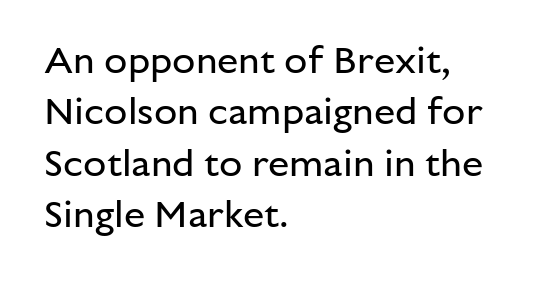
The image shows 38 px regular-weight sans-serif type, upright; set left-aligned, normal line spacing (1.35x), normal letter spacing, not underlined; low stroke contrast and a medium x-height.
